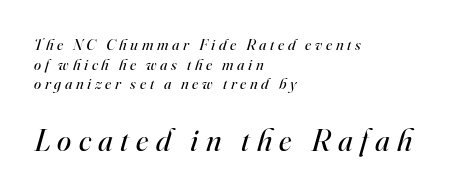
{"serif": "yes", "italic": "yes", "lean": "right", "slant_degrees": 16, "bold": "no", "weight": "regular", "width": "normal", "stroke_contrast": "high", "x_height": "small", "monospaced": "no", "underline": "no", "align": "left", "line_spacing_ratio": 1.23, "letter_spacing": "wide", "letter_spacing_em": 0.23, "larger_block": "second", "size_ratio": 2.0, "glyph_px": 32}
